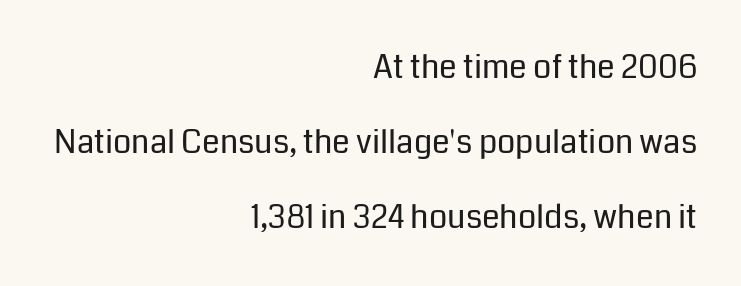
{"serif": "no", "italic": "no", "bold": "no", "weight": "regular", "width": "normal", "stroke_contrast": "low", "x_height": "medium", "monospaced": "no", "underline": "no", "align": "right", "line_spacing": "loose", "line_spacing_ratio": 2.35, "letter_spacing": "normal", "letter_spacing_em": 0.0, "glyph_px": 32}
